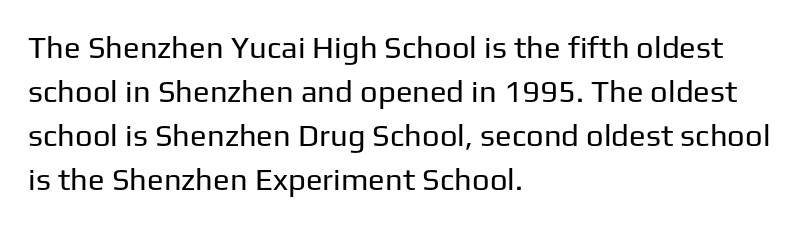
The vertical gap from one line to the next is medium. I'd call this a sans setting — the letters go barefoot. Horizontal alignment here is leftward, the default for most running prose. Has an underline been added? It has not. Tracking value appears to be zero — textbook default spacing.
